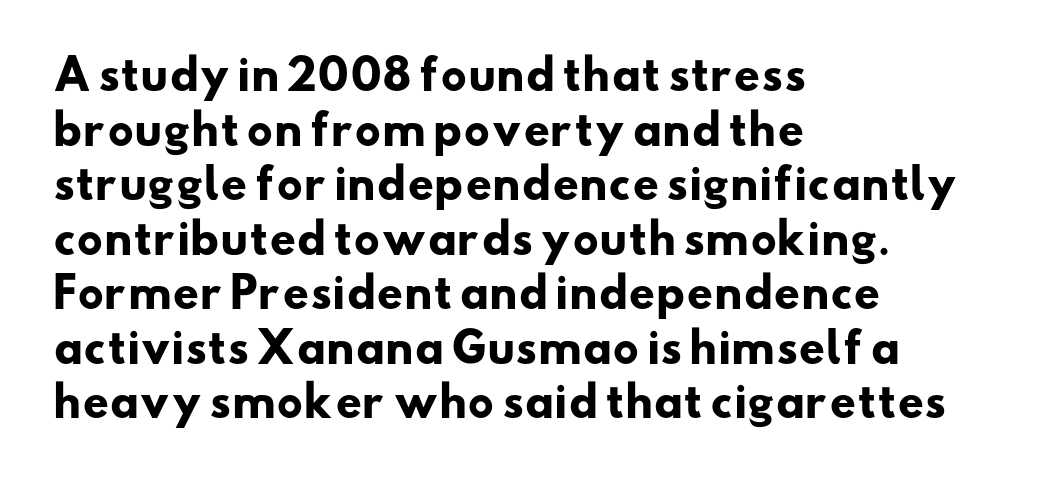
{"serif": "no", "bold": "yes", "weight": "heavy", "width": "wide", "stroke_contrast": "low", "x_height": "small", "monospaced": "no", "underline": "no", "align": "left", "line_spacing": "normal", "line_spacing_ratio": 1.33, "letter_spacing": "normal", "letter_spacing_em": 0.0, "glyph_px": 41}
